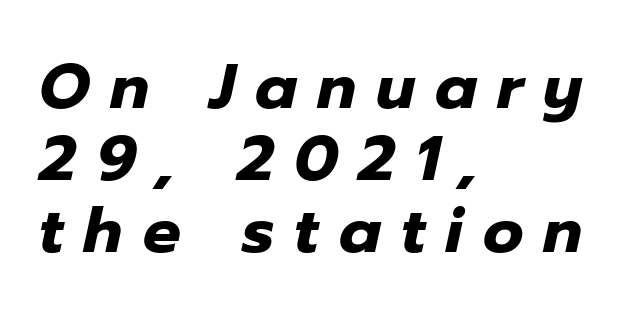
{"italic": "yes", "lean": "right", "slant_degrees": 12, "bold": "yes", "weight": "heavy", "width": "normal", "stroke_contrast": "low", "x_height": "medium", "monospaced": "no", "underline": "no", "align": "left", "line_spacing": "tight", "line_spacing_ratio": 1.14, "letter_spacing": "wide", "letter_spacing_em": 0.32, "glyph_px": 63}
